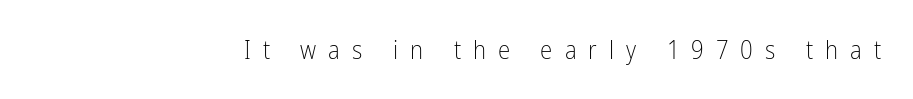
{"italic": "no", "bold": "no", "underline": "no", "letter_spacing": "wide", "letter_spacing_em": 0.48, "glyph_px": 25}
